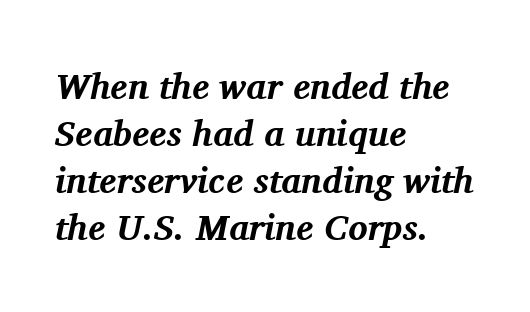
Q: Is the text bold? A: Yes.
Q: Is the text italic (slanted)? A: Yes, it leans right by about 11 degrees.
Q: Is the typeface a serif or a sans-serif typeface? A: Serif.
Q: Is the text underlined? A: No.
Q: How is the paragraph aligned? A: Left-aligned.
Q: Is the spacing between letters normal or unusually wide? A: Normal.
Q: Is the spacing between lines tight, normal or loose? A: Normal.
Q: Width (condensed, normal, or wide)? A: Normal.
Q: Stroke contrast? A: Medium.
Q: x-height? A: Medium.
Q: Monospaced? A: No.
